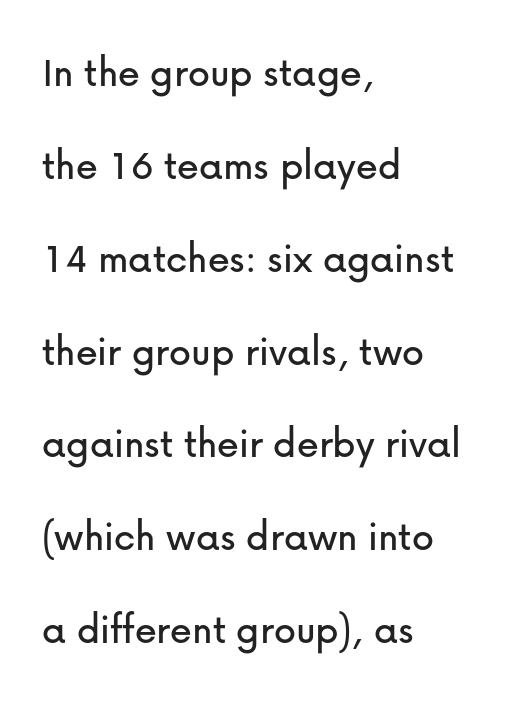
Q: Is the text italic (slanted)? A: No, it is upright.
Q: Is the typeface a serif or a sans-serif typeface? A: Sans-serif.
Q: Is the text underlined? A: No.
Q: How is the paragraph aligned? A: Left-aligned.
Q: Is the spacing between letters normal or unusually wide? A: Normal.
Q: Is the spacing between lines tight, normal or loose? A: Loose.
Q: Width (condensed, normal, or wide)? A: Normal.
Q: Stroke contrast? A: Low.
Q: x-height? A: Medium.
Q: Monospaced? A: No.
